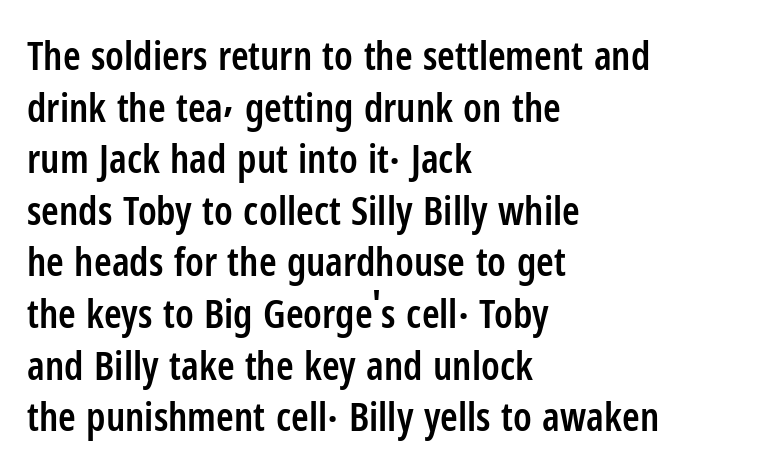
Q: Is the text bold? A: Semi-bold.
Q: Is the text italic (slanted)? A: No, it is upright.
Q: Is the typeface a serif or a sans-serif typeface? A: Sans-serif.
Q: Is the text underlined? A: No.
Q: How is the paragraph aligned? A: Left-aligned.
Q: Is the spacing between letters normal or unusually wide? A: Normal.
Q: Is the spacing between lines tight, normal or loose? A: Normal.
Q: Width (condensed, normal, or wide)? A: Condensed.
Q: Stroke contrast? A: Low.
Q: x-height? A: Medium.
Q: Monospaced? A: No.
